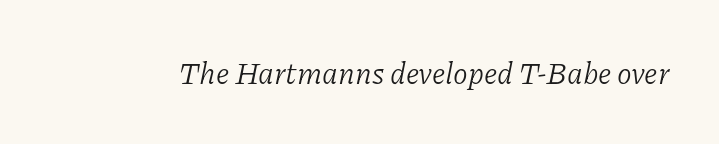
Tall strokes in this sample are angled rather than plumb. Examine the stroke ends and you'll spot serifs. A bare baseline throughout the passage. Think of a printed novel: that variable character pitch is what you see here. The passage shown has conventional tracking throughout. On a weight scale, this lands at 450 or below.
